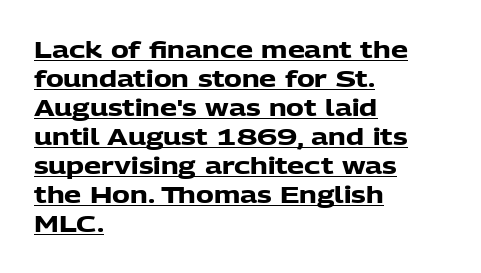
{"italic": "no", "bold": "yes", "underline": "yes", "align": "left", "line_spacing_ratio": 1.21, "letter_spacing": "normal", "letter_spacing_em": 0.0, "glyph_px": 24}
